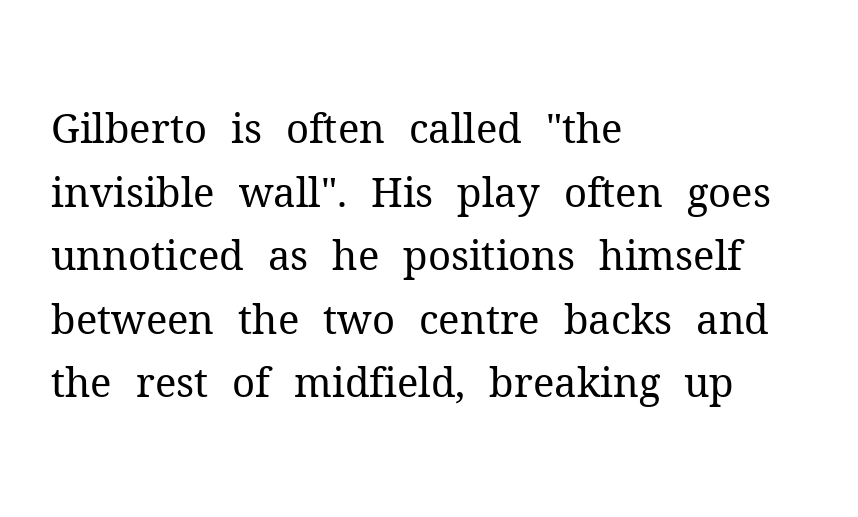
{"serif": "yes", "italic": "no", "bold": "no", "weight": "regular", "width": "normal", "stroke_contrast": "medium", "x_height": "medium", "monospaced": "no", "underline": "no", "align": "left", "line_spacing": "normal", "line_spacing_ratio": 1.59, "letter_spacing": "normal", "letter_spacing_em": 0.0, "glyph_px": 40}
